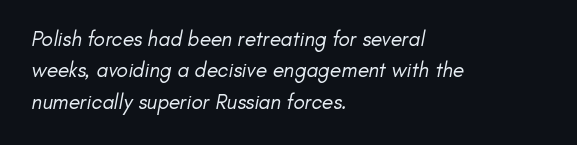
Horizontally, the lines are justified to the leading edge only. The space directly below the letters is spotless. There is no visible air inserted between adjacent glyphs. The face looks like a standard text weight, possibly lighter.
